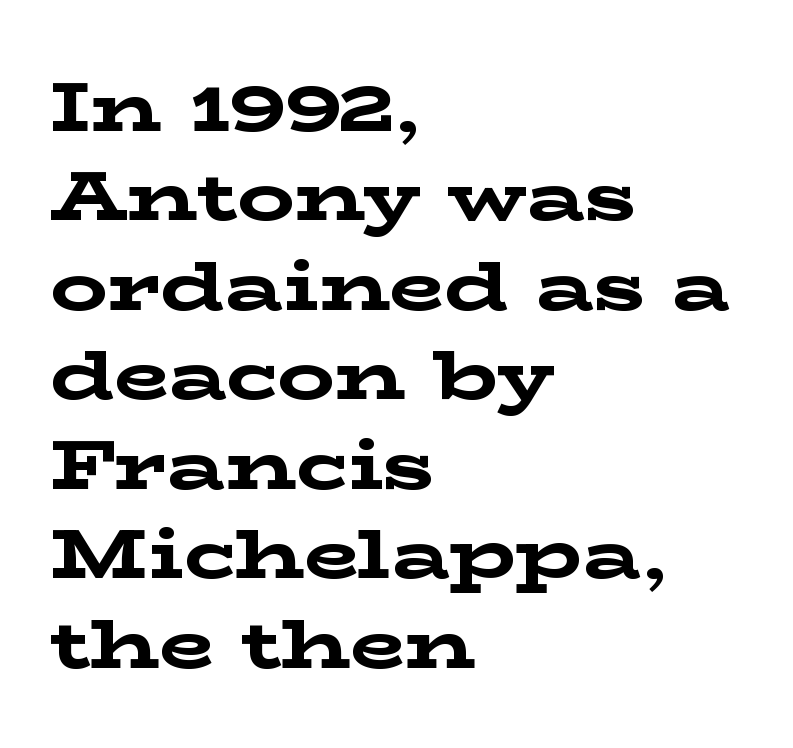
Q: Is the text bold? A: Yes.
Q: Is the text italic (slanted)? A: No, it is upright.
Q: Is the typeface a serif or a sans-serif typeface? A: Serif.
Q: Is the text underlined? A: No.
Q: How is the paragraph aligned? A: Left-aligned.
Q: Is the spacing between letters normal or unusually wide? A: Normal.
Q: Is the spacing between lines tight, normal or loose? A: Normal.
Q: Width (condensed, normal, or wide)? A: Wide.
Q: Stroke contrast? A: Low.
Q: x-height? A: Medium.
Q: Monospaced? A: No.
